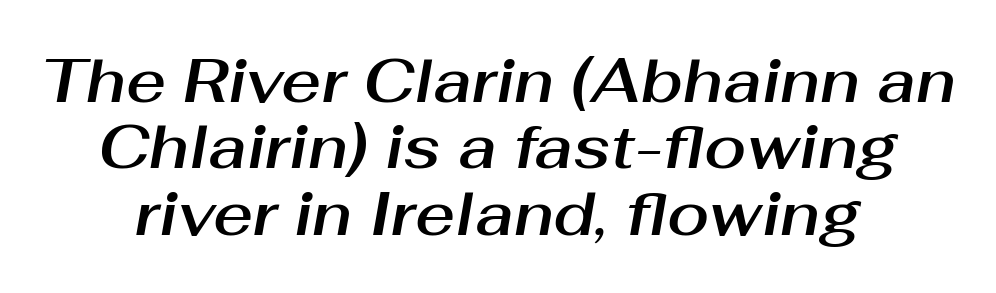
{"italic": "yes", "lean": "right", "slant_degrees": 10, "width": "normal", "stroke_contrast": "medium", "x_height": "medium", "monospaced": "no", "underline": "no", "align": "center", "line_spacing": "tight", "line_spacing_ratio": 1.09, "letter_spacing": "normal", "letter_spacing_em": 0.0, "glyph_px": 61}
